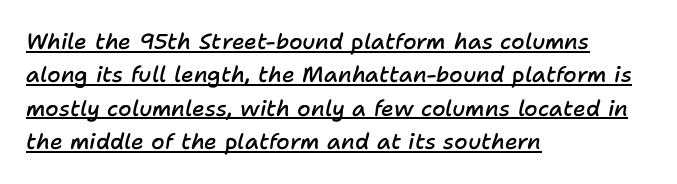
{"italic": "yes", "lean": "right", "slant_degrees": 11, "bold": "semi", "underline": "yes", "align": "left", "line_spacing": "normal", "line_spacing_ratio": 1.52, "letter_spacing": "normal", "letter_spacing_em": 0.0, "glyph_px": 22}
